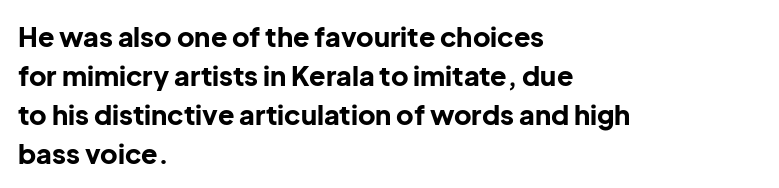
The image shows 27 px bold type, upright; set left-aligned, normal line spacing (1.44x), normal letter spacing, not underlined.
